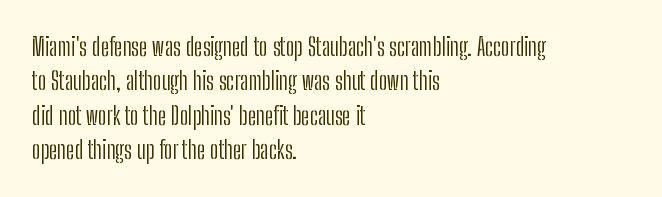
{"italic": "no", "bold": "no", "underline": "no", "align": "left", "line_spacing": "normal", "line_spacing_ratio": 1.43, "letter_spacing": "normal", "letter_spacing_em": 0.0, "glyph_px": 24}
